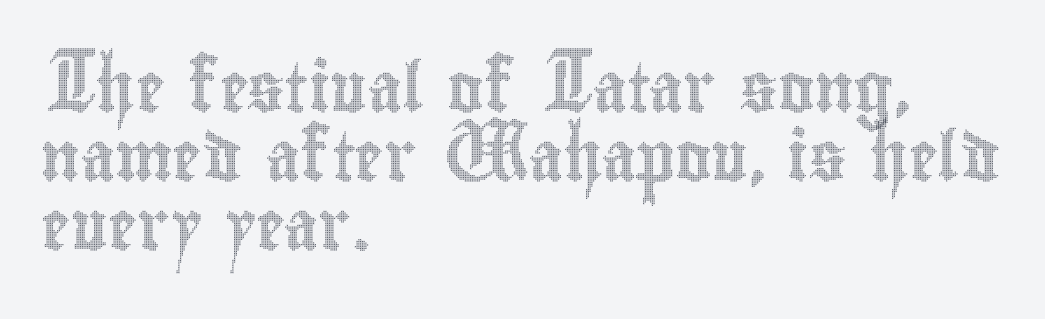
The image shows 49 px condensed type, upright; set left-aligned, normal line spacing (1.41x), normal letter spacing, not underlined; a small x-height.
